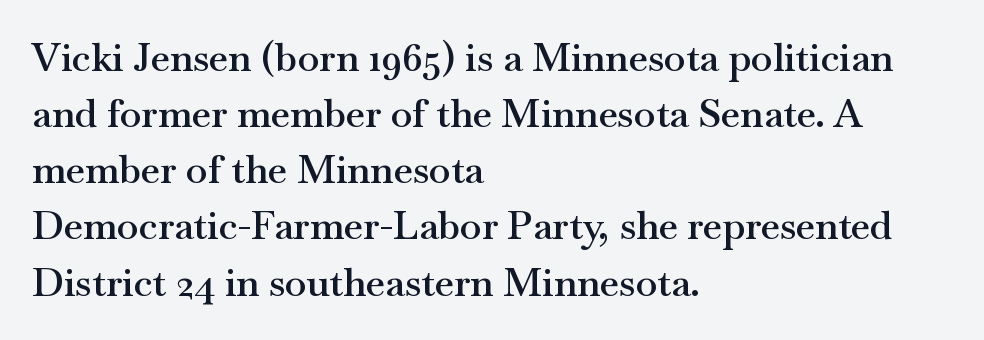
{"serif": "yes", "italic": "no", "bold": "semi", "weight": "semibold", "width": "wide", "stroke_contrast": "medium", "x_height": "small", "monospaced": "no", "underline": "no", "align": "left", "line_spacing": "normal", "line_spacing_ratio": 1.44, "letter_spacing": "normal", "letter_spacing_em": 0.0, "glyph_px": 39}
